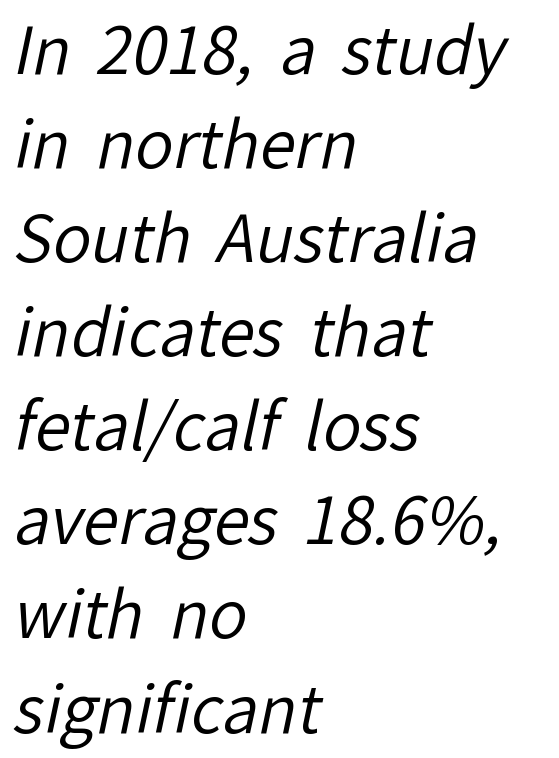
The image shows 64 px regular-weight sans-serif type; set left-aligned, normal line spacing (1.47x), normal letter spacing, not underlined; low stroke contrast and a medium x-height.
